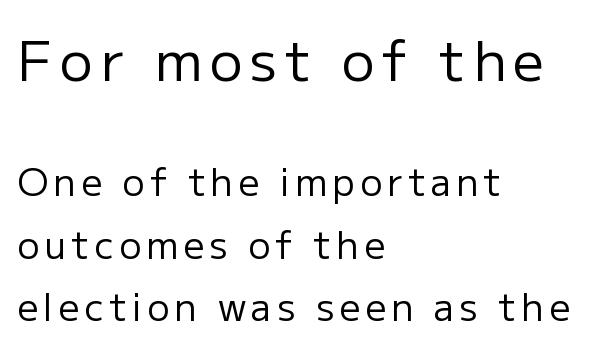
{"serif": "no", "italic": "no", "bold": "no", "weight": "regular", "width": "normal", "stroke_contrast": "low", "x_height": "medium", "monospaced": "no", "underline": "no", "align": "left", "line_spacing": "normal", "line_spacing_ratio": 1.68, "larger_block": "first", "size_ratio": 1.49, "glyph_px": 55}
